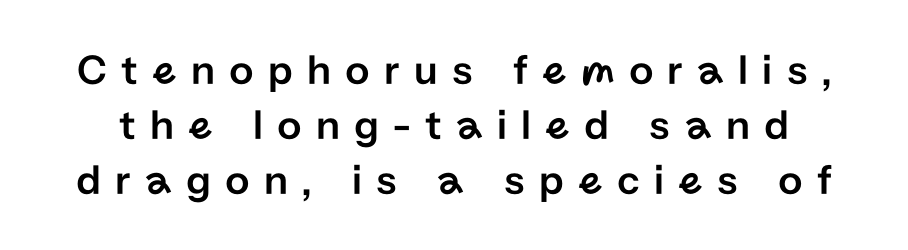
{"serif": "no", "italic": "no", "width": "normal", "stroke_contrast": "low", "x_height": "medium", "monospaced": "no", "underline": "no", "line_spacing": "normal", "line_spacing_ratio": 1.28, "letter_spacing": "wide", "letter_spacing_em": 0.33, "glyph_px": 43}
